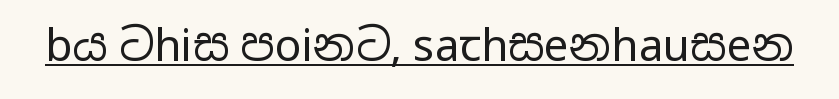
Q: Is the text bold? A: No.
Q: Is the text italic (slanted)? A: No, it is upright.
Q: Is the typeface a serif or a sans-serif typeface? A: Sans-serif.
Q: Is the text underlined? A: Yes.
Q: Is the spacing between letters normal or unusually wide? A: Normal.
Q: Width (condensed, normal, or wide)? A: Wide.
Q: Stroke contrast? A: Low.
Q: x-height? A: Medium.
Q: Monospaced? A: No.
